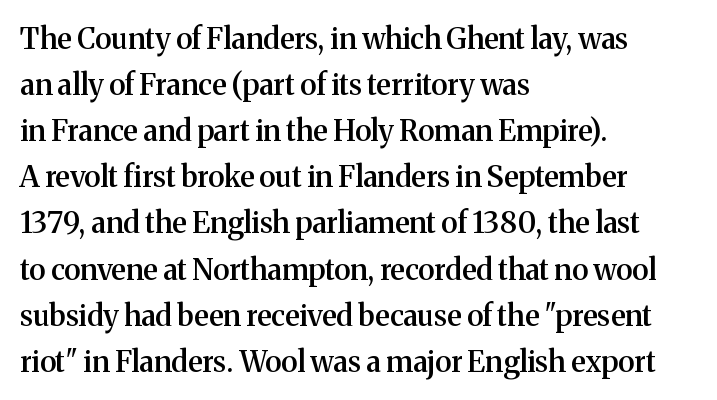
Q: Is the text bold? A: Semi-bold.
Q: Is the text italic (slanted)? A: No, it is upright.
Q: Is the typeface a serif or a sans-serif typeface? A: Serif.
Q: Is the text underlined? A: No.
Q: How is the paragraph aligned? A: Left-aligned.
Q: Is the spacing between letters normal or unusually wide? A: Normal.
Q: Is the spacing between lines tight, normal or loose? A: Normal.
Q: Width (condensed, normal, or wide)? A: Normal.
Q: Stroke contrast? A: Medium.
Q: x-height? A: Medium.
Q: Monospaced? A: No.
